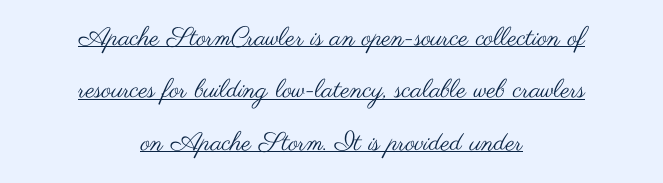
{"bold": "no", "underline": "yes", "align": "center", "line_spacing": "loose", "line_spacing_ratio": 2.01, "letter_spacing": "normal", "letter_spacing_em": 0.0, "glyph_px": 26}
